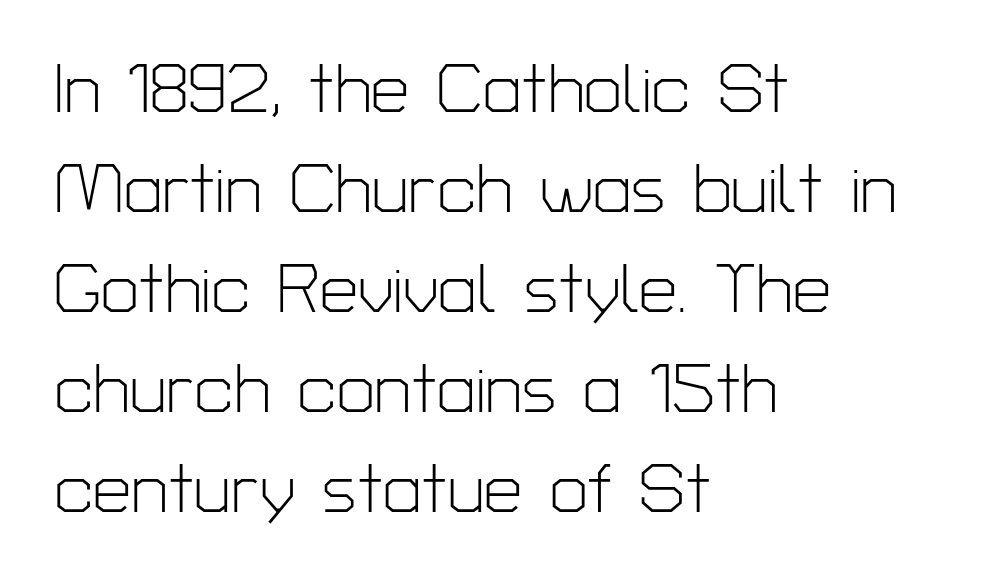
Rows of type keep a routine distance in the vertical direction. Check the space under the baseline: it is left empty. The compositor pushed each line to the left boundary. You could not count columns in this text — the font is proportionally spaced.
